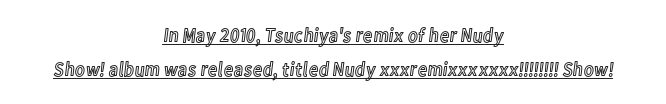
A student would call this center alignment; a typographer would say set centered. This rendering leaves character spacing at its baseline value. The sample's only ornament is a line tracing under the words. The passage shown stacks its lines at a standard gap.
